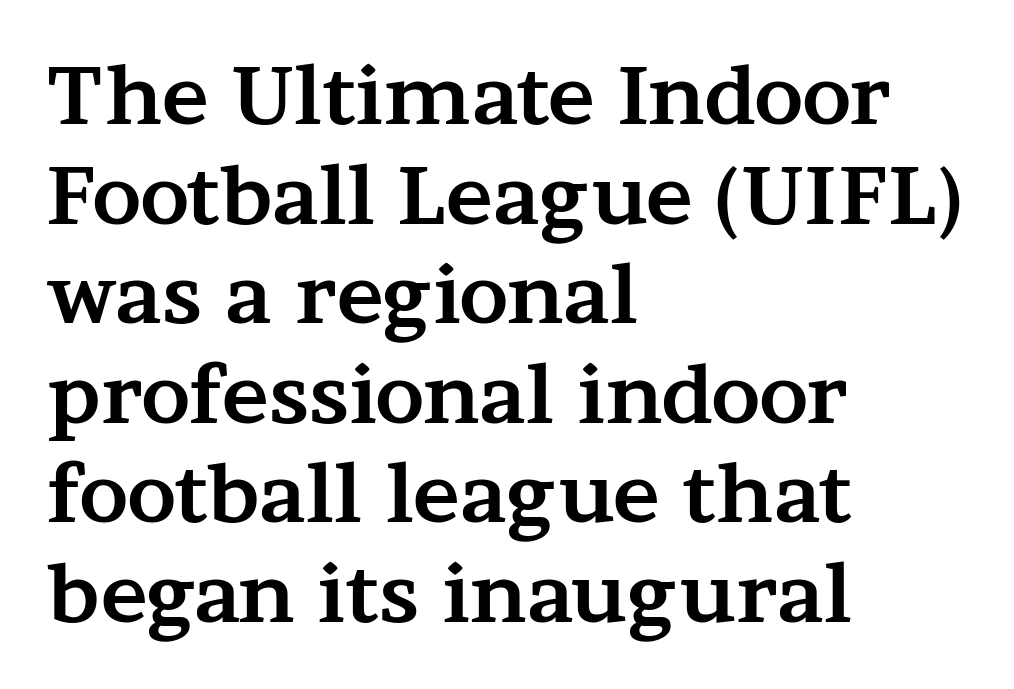
{"serif": "yes", "italic": "no", "bold": "yes", "weight": "bold", "width": "wide", "stroke_contrast": "medium", "x_height": "medium", "monospaced": "no", "underline": "no", "align": "left", "line_spacing": "normal", "line_spacing_ratio": 1.26, "letter_spacing": "normal", "letter_spacing_em": 0.0, "glyph_px": 79}
